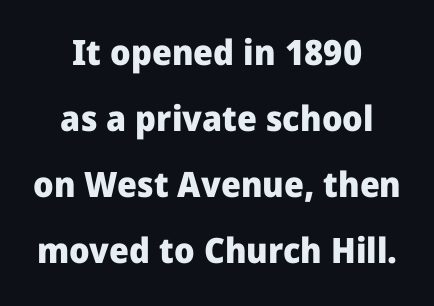
Q: Is the text bold? A: Yes.
Q: Is the text italic (slanted)? A: No, it is upright.
Q: Is the typeface a serif or a sans-serif typeface? A: Sans-serif.
Q: Is the text underlined? A: No.
Q: How is the paragraph aligned? A: Centered.
Q: Is the spacing between letters normal or unusually wide? A: Normal.
Q: Width (condensed, normal, or wide)? A: Normal.
Q: Stroke contrast? A: Low.
Q: x-height? A: Medium.
Q: Monospaced? A: No.
